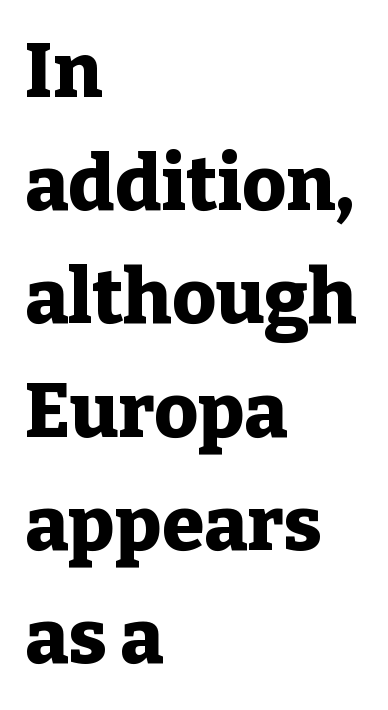
Q: Is the text bold? A: Yes.
Q: Is the text italic (slanted)? A: No, it is upright.
Q: Is the typeface a serif or a sans-serif typeface? A: Serif.
Q: Is the text underlined? A: No.
Q: How is the paragraph aligned? A: Left-aligned.
Q: Is the spacing between letters normal or unusually wide? A: Normal.
Q: Is the spacing between lines tight, normal or loose? A: Normal.
Q: Width (condensed, normal, or wide)? A: Normal.
Q: Stroke contrast? A: Low.
Q: x-height? A: Medium.
Q: Monospaced? A: No.
